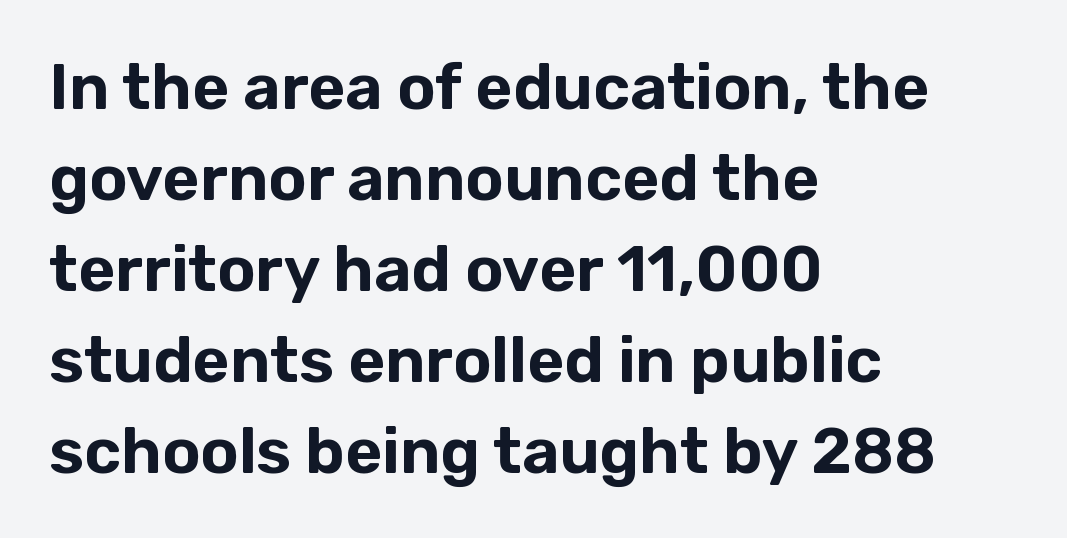
Q: Is the text italic (slanted)? A: No, it is upright.
Q: Is the typeface a serif or a sans-serif typeface? A: Sans-serif.
Q: Is the text underlined? A: No.
Q: How is the paragraph aligned? A: Left-aligned.
Q: Is the spacing between letters normal or unusually wide? A: Normal.
Q: Is the spacing between lines tight, normal or loose? A: Normal.
Q: Width (condensed, normal, or wide)? A: Normal.
Q: Stroke contrast? A: Low.
Q: x-height? A: Medium.
Q: Monospaced? A: No.
